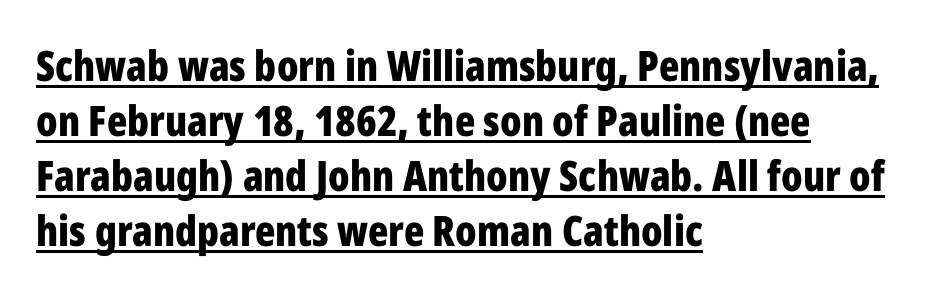
{"serif": "no", "italic": "no", "bold": "yes", "weight": "bold", "width": "condensed", "stroke_contrast": "low", "x_height": "medium", "monospaced": "no", "underline": "yes", "align": "left", "line_spacing": "normal", "line_spacing_ratio": 1.31, "letter_spacing": "normal", "letter_spacing_em": 0.0, "glyph_px": 42}
